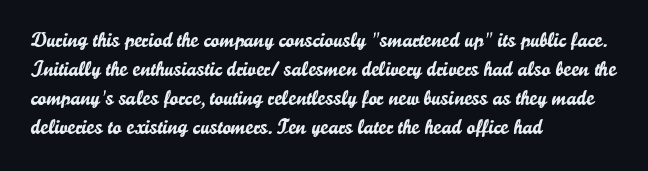
The image shows 21 px text type; set left-aligned, normal line spacing (1.38x), normal letter spacing, not underlined.
